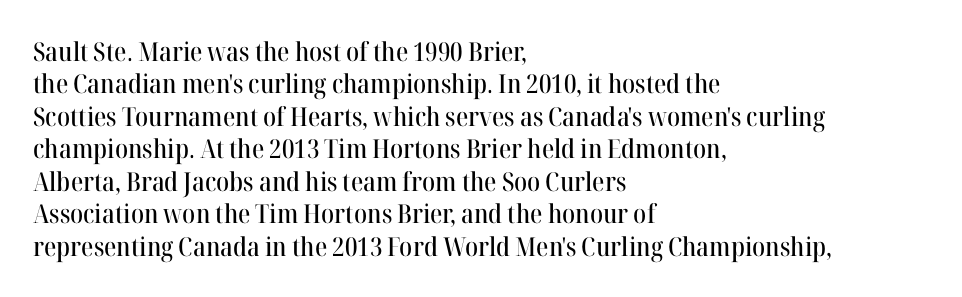
Q: Is the text italic (slanted)? A: No, it is upright.
Q: Is the text underlined? A: No.
Q: How is the paragraph aligned? A: Left-aligned.
Q: Is the spacing between letters normal or unusually wide? A: Normal.
Q: Is the spacing between lines tight, normal or loose? A: Normal.
